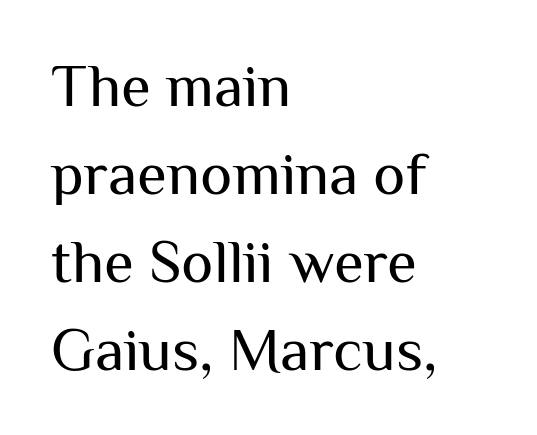
The image shows 61 px regular-weight sans-serif type, upright; set left-aligned, normal line spacing (1.44x), normal letter spacing, not underlined; medium stroke contrast and a medium x-height.
